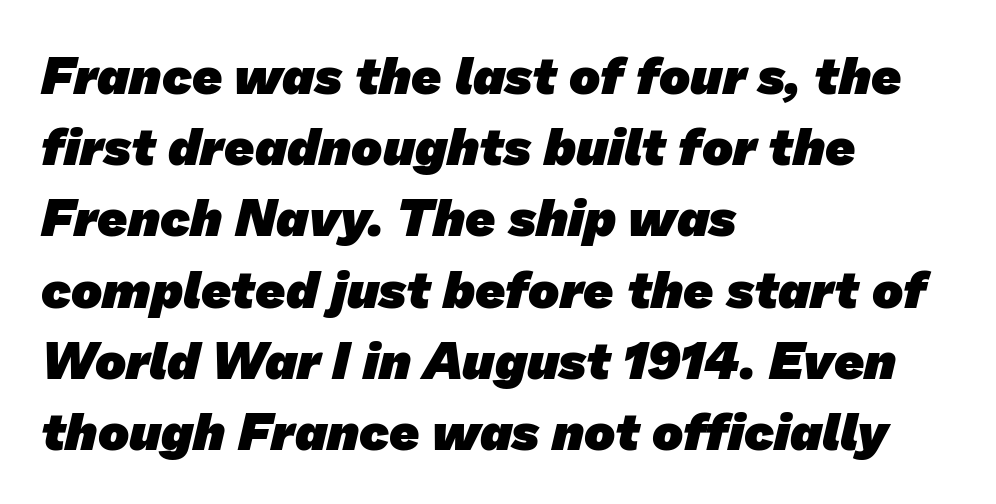
Q: Is the text bold? A: Yes.
Q: Is the typeface a serif or a sans-serif typeface? A: Sans-serif.
Q: Is the text underlined? A: No.
Q: How is the paragraph aligned? A: Left-aligned.
Q: Is the spacing between letters normal or unusually wide? A: Normal.
Q: Is the spacing between lines tight, normal or loose? A: Normal.
Q: Width (condensed, normal, or wide)? A: Normal.
Q: Stroke contrast? A: Low.
Q: x-height? A: Medium.
Q: Monospaced? A: No.
